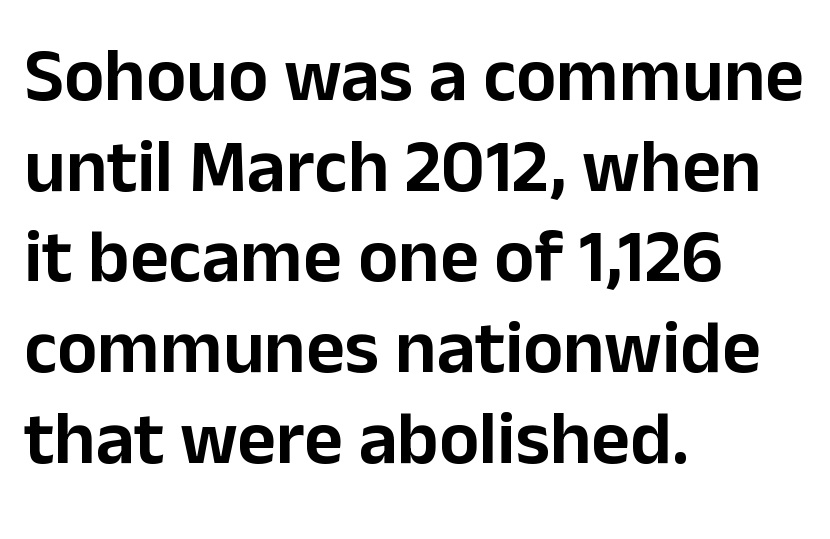
Is there any slant? The stems are plumb. Varying glyph widths throughout — classic text-font behaviour. The strip under each line holds only bare page. One-word summary of the alignment: left. Examine the stroke ends and you'll find no serifs. In terms of letterspacing, this is plain default setting.
